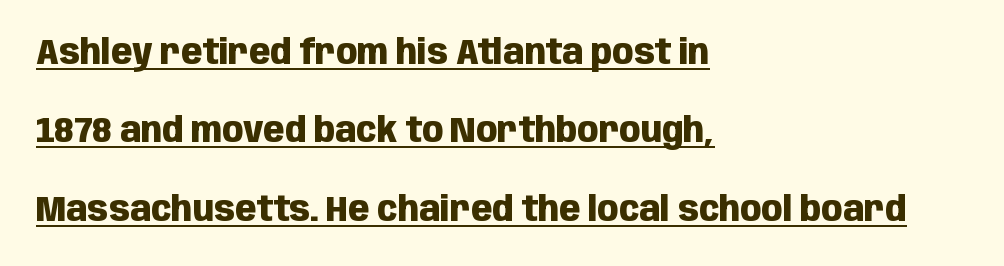
Q: Is the text bold? A: Yes.
Q: Is the text italic (slanted)? A: No, it is upright.
Q: Is the typeface a serif or a sans-serif typeface? A: Sans-serif.
Q: Is the text underlined? A: Yes.
Q: How is the paragraph aligned? A: Left-aligned.
Q: Is the spacing between letters normal or unusually wide? A: Normal.
Q: Is the spacing between lines tight, normal or loose? A: Loose.
Q: Width (condensed, normal, or wide)? A: Condensed.
Q: Stroke contrast? A: Low.
Q: x-height? A: Large.
Q: Monospaced? A: No.
